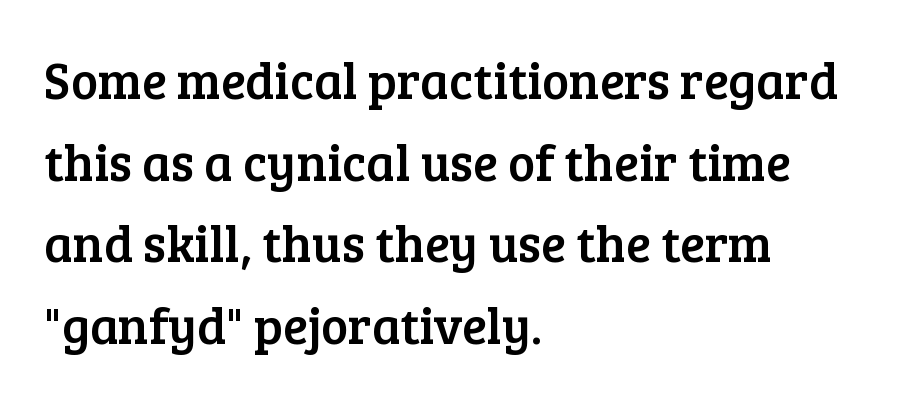
Default kerning and tracking; the words read as compact shapes. If you drew a line through each stem, it would be perfectly vertical. Descenders hang freely into open space. Vertically, the passage feels balanced, rows spaced as you'd expect. The setting favours the left margin, as ordinary paragraphs usually do. Observe the serifs anchoring each vertical stroke in this sample.
